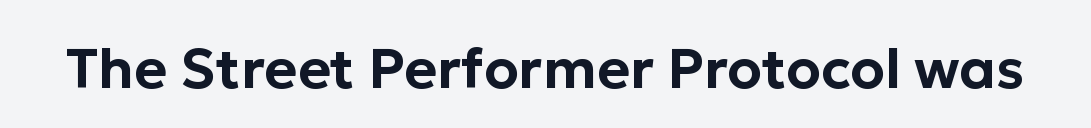
Q: Is the text italic (slanted)? A: No, it is upright.
Q: Is the typeface a serif or a sans-serif typeface? A: Sans-serif.
Q: Is the text underlined? A: No.
Q: Is the spacing between letters normal or unusually wide? A: Normal.
Q: Width (condensed, normal, or wide)? A: Normal.
Q: Stroke contrast? A: Low.
Q: x-height? A: Medium.
Q: Monospaced? A: No.
